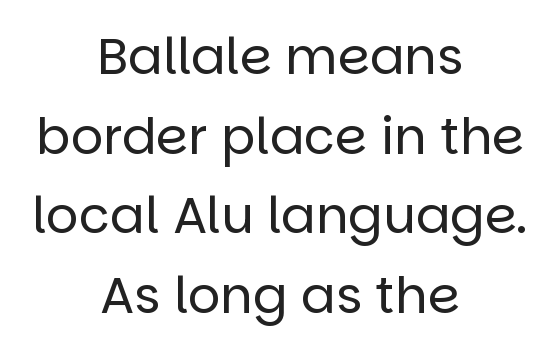
{"serif": "no", "italic": "no", "bold": "no", "weight": "regular", "width": "normal", "stroke_contrast": "low", "x_height": "large", "monospaced": "no", "underline": "no", "align": "center", "line_spacing": "normal", "line_spacing_ratio": 1.56, "letter_spacing": "normal", "letter_spacing_em": 0.0, "glyph_px": 51}
